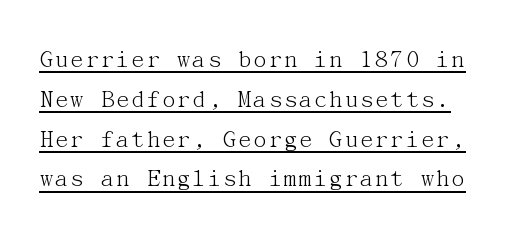
Q: Is the text bold? A: No.
Q: Is the text italic (slanted)? A: No, it is upright.
Q: Is the text underlined? A: Yes.
Q: Is the spacing between letters normal or unusually wide? A: Normal.
Q: Is the spacing between lines tight, normal or loose? A: Normal.
